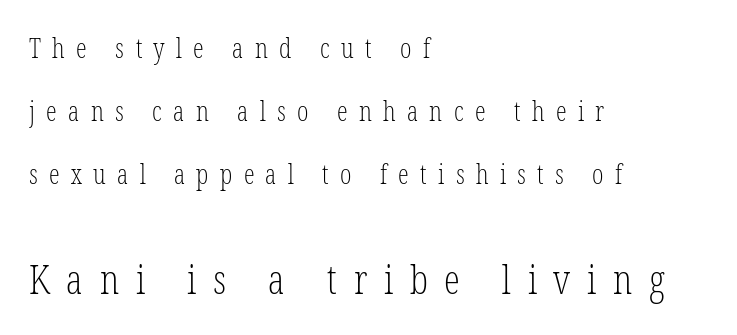
{"serif": "yes", "italic": "no", "bold": "no", "weight": "light", "width": "condensed", "stroke_contrast": "low", "x_height": "medium", "monospaced": "no", "underline": "no", "align": "left", "line_spacing": "loose", "line_spacing_ratio": 2.34, "letter_spacing": "wide", "letter_spacing_em": 0.42, "larger_block": "second", "size_ratio": 1.48, "glyph_px": 40}
